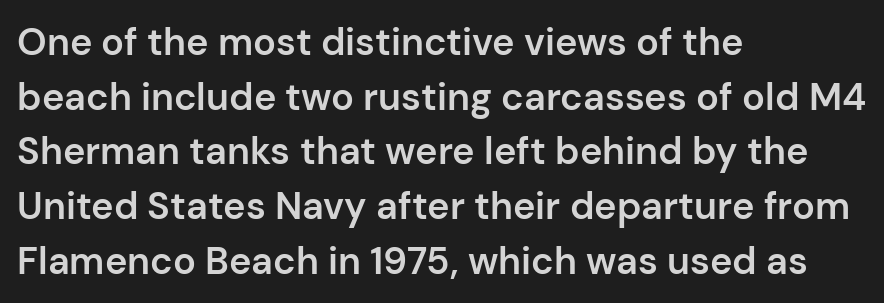
The image shows 38 px semibold sans-serif type, upright; set left-aligned, normal line spacing (1.44x), normal letter spacing, not underlined; low stroke contrast and a medium x-height.
